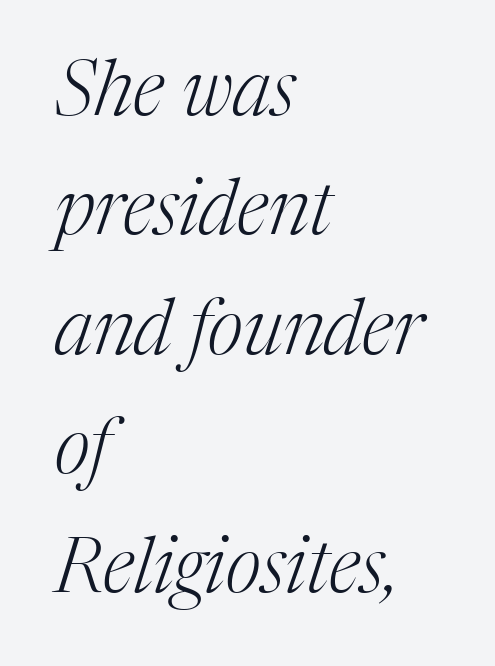
Q: Is the text bold? A: No.
Q: Is the text italic (slanted)? A: Yes, it leans right by about 17 degrees.
Q: Is the typeface a serif or a sans-serif typeface? A: Serif.
Q: Is the text underlined? A: No.
Q: How is the paragraph aligned? A: Left-aligned.
Q: Is the spacing between letters normal or unusually wide? A: Normal.
Q: Is the spacing between lines tight, normal or loose? A: Normal.
Q: Width (condensed, normal, or wide)? A: Normal.
Q: Stroke contrast? A: Medium.
Q: x-height? A: Medium.
Q: Monospaced? A: No.
